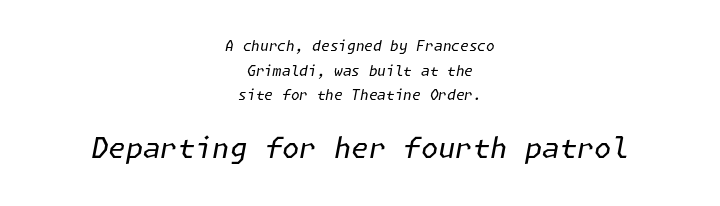
The image shows 28 px regular-weight type, italic (leaning right); set centered, line spacing 1.76x, normal letter spacing, not underlined; the second (bottom) block is 2.0x larger; low stroke contrast and a medium x-height.
